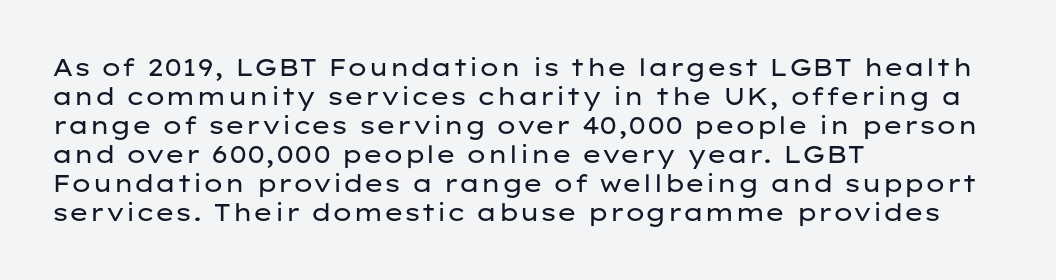
Q: Is the text bold? A: No.
Q: Is the text italic (slanted)? A: No, it is upright.
Q: Is the text underlined? A: No.
Q: How is the paragraph aligned? A: Left-aligned.
Q: Is the spacing between letters normal or unusually wide? A: Normal.
